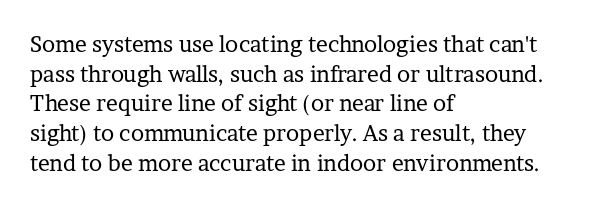
{"italic": "no", "bold": "no", "underline": "no", "align": "left", "line_spacing": "normal", "line_spacing_ratio": 1.35, "letter_spacing": "normal", "letter_spacing_em": 0.0, "glyph_px": 22}
